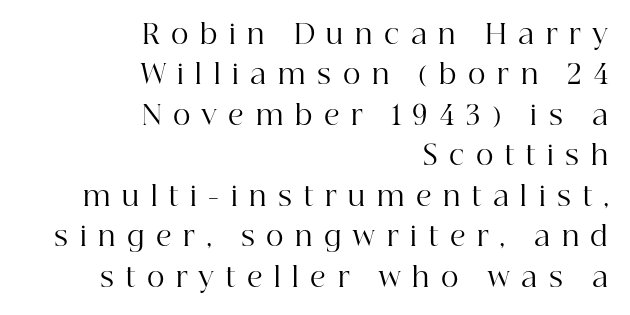
The leading is moderate, giving the passage an even texture. Italic? Not at all — the glyphs are vertical. Layout note: lines flush right. The face used here is rendered with a markedly widened letterfit. The strokes are not fattened; the text isn't bold.
